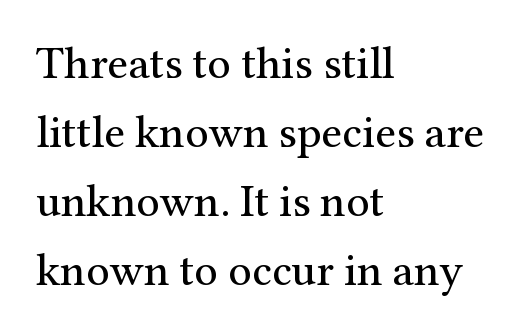
The image shows 46 px regular-weight serif type, upright; set left-aligned, normal line spacing (1.5x), normal letter spacing, not underlined; medium stroke contrast and a medium x-height.
